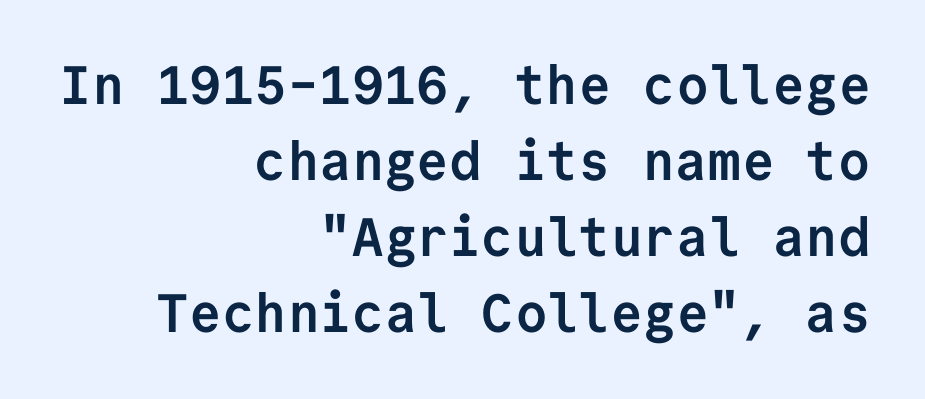
The image shows 54 px semibold sans-serif type, upright, monospaced; set right-aligned, normal line spacing (1.41x), normal letter spacing, not underlined; low stroke contrast and a medium x-height.
